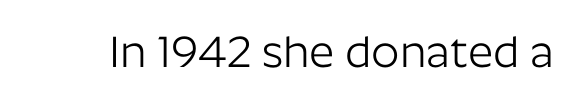
{"serif": "no", "italic": "no", "bold": "no", "weight": "light", "width": "normal", "stroke_contrast": "low", "x_height": "medium", "monospaced": "no", "underline": "no", "letter_spacing": "normal", "letter_spacing_em": 0.0, "glyph_px": 44}
